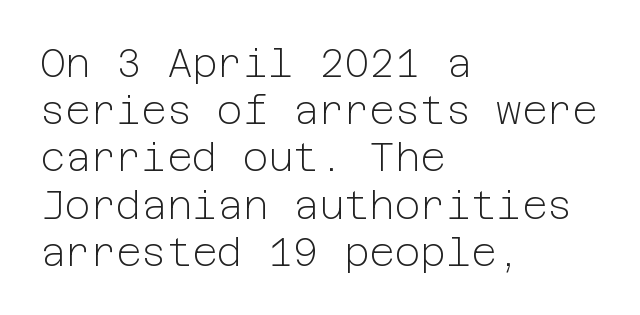
Q: Is the text bold? A: No.
Q: Is the text italic (slanted)? A: No, it is upright.
Q: Is the typeface a serif or a sans-serif typeface? A: Sans-serif.
Q: Is the text underlined? A: No.
Q: How is the paragraph aligned? A: Left-aligned.
Q: Is the spacing between letters normal or unusually wide? A: Normal.
Q: Width (condensed, normal, or wide)? A: Normal.
Q: Stroke contrast? A: Low.
Q: x-height? A: Medium.
